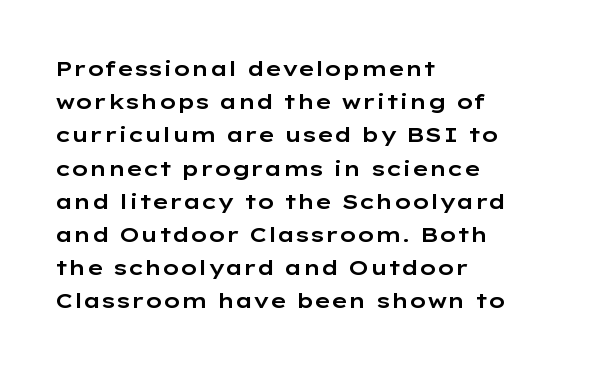
The image shows 21 px text type, upright; set left-aligned, normal line spacing (1.58x), normal letter spacing, not underlined.
